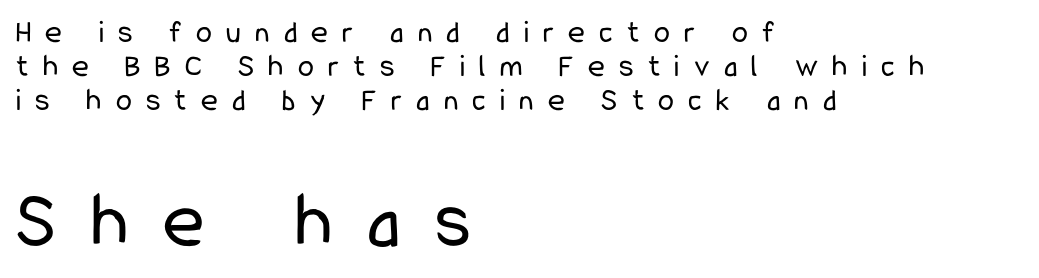
The gaps between neighbouring characters are conspicuously large. Unmarked baselines from the first word to the last. The vertical gap from one line to the next is small. The rendering uses natural spacing where letterforms have individual widths. The specimen reads as upright at a glance.
